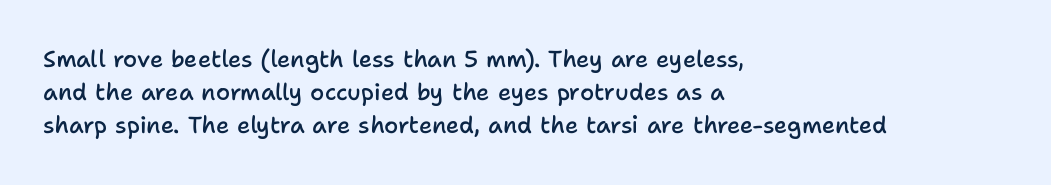
{"italic": "no", "bold": "semi", "underline": "no", "align": "left", "line_spacing": "normal", "line_spacing_ratio": 1.44, "letter_spacing": "normal", "letter_spacing_em": 0.0, "glyph_px": 23}
